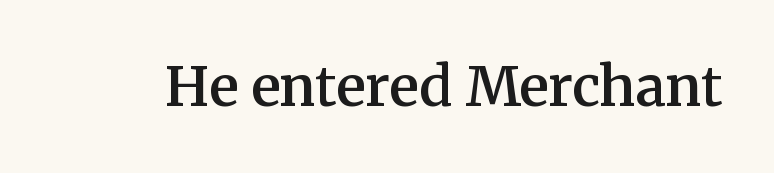
{"serif": "yes", "italic": "no", "bold": "semi", "weight": "semibold", "width": "normal", "stroke_contrast": "medium", "x_height": "medium", "monospaced": "no", "underline": "no", "letter_spacing": "normal", "letter_spacing_em": 0.0, "glyph_px": 55}
